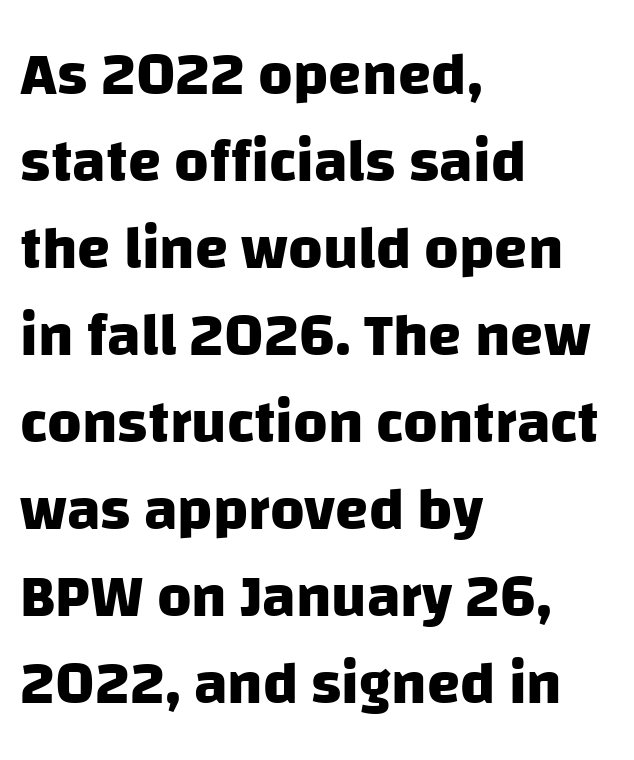
The image shows 60 px heavy sans-serif type; set left-aligned, normal line spacing (1.45x), normal letter spacing, not underlined; low stroke contrast and a large x-height.
